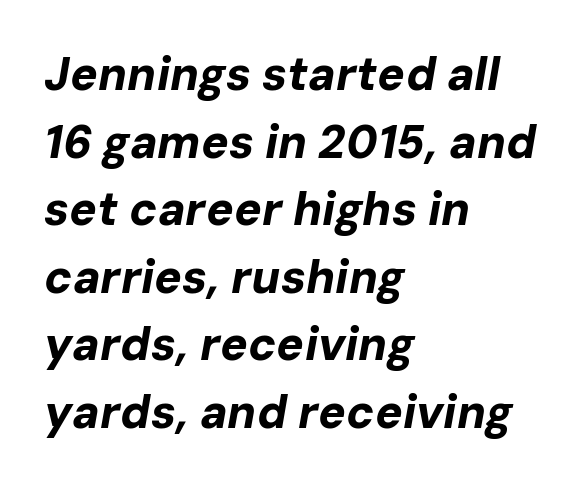
The image shows 46 px bold type, italic (leaning right); set left-aligned, normal line spacing (1.47x), normal letter spacing, not underlined; low stroke contrast and a medium x-height.
